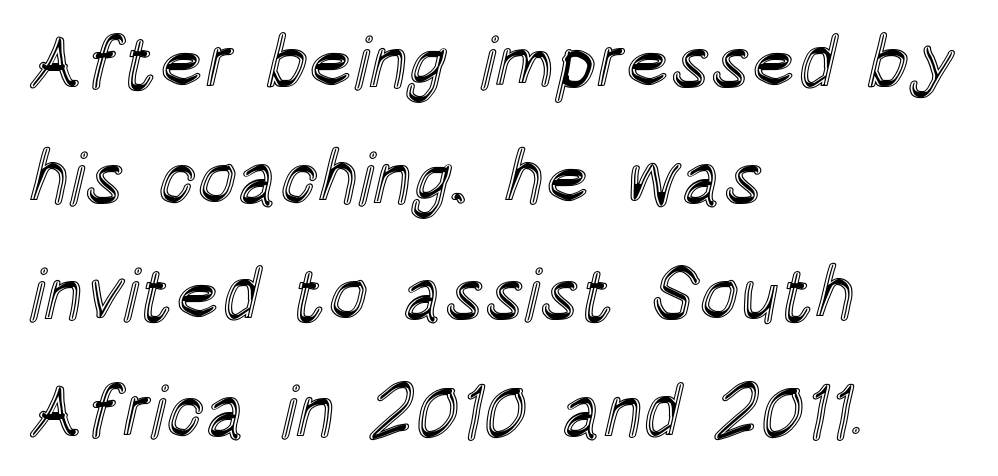
The type is set solid horizontally, with unmodified tracking. Varying glyph widths throughout — classic text-font behaviour. Does the leading feel generous? No, just average. The specimen omits any rule beneath the text block's lines. Horizontal alignment here is leftward, the default for most running prose.
